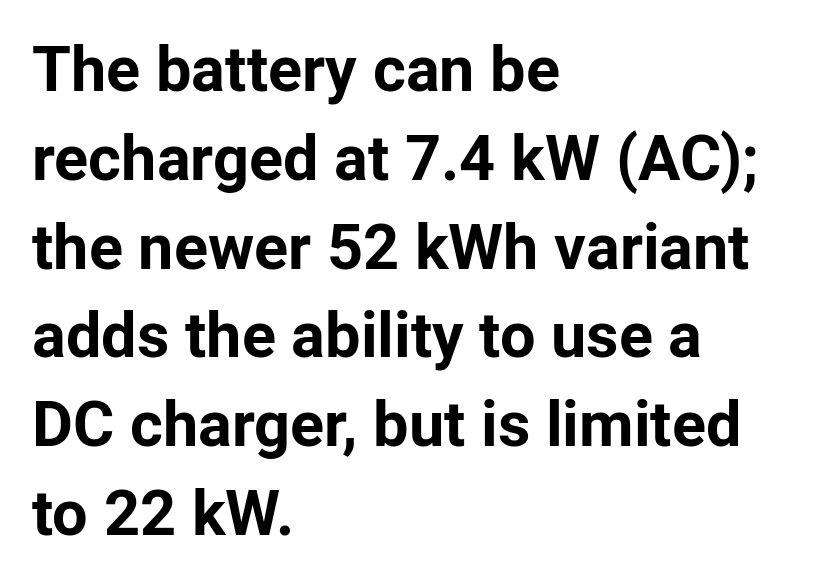
The image shows 63 px bold sans-serif type, upright; set left-aligned, normal line spacing (1.41x), normal letter spacing, not underlined; low stroke contrast and a medium x-height.
